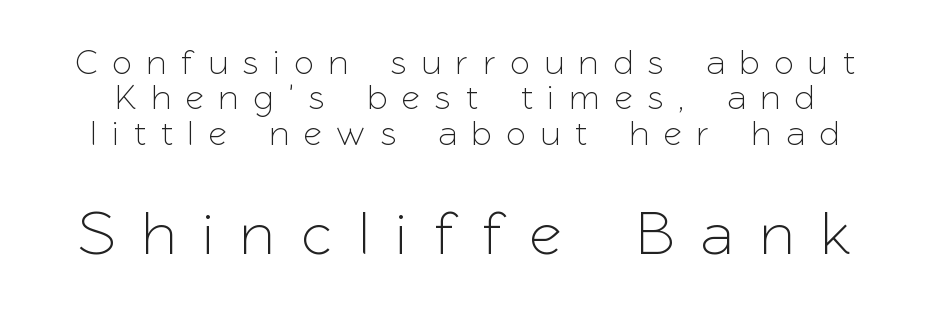
The image shows 62 px sans-serif type, upright; set tight line spacing (1.01x), unusually wide letter spacing (+0.46 em), not underlined; the second (bottom) block is 1.77x larger; low stroke contrast and a medium x-height.
